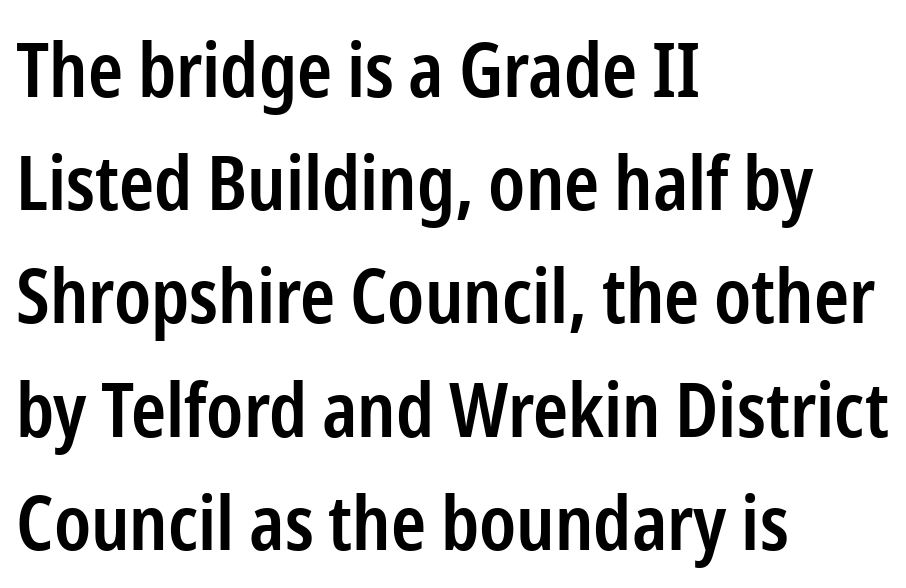
The lines in this sample share a left origin and differ only in where they stop. The font's upright variant was chosen for this text. Evenly set lines give the paragraph a standard silhouette. Set as a demibold, roughly 600 on the weight scale.
